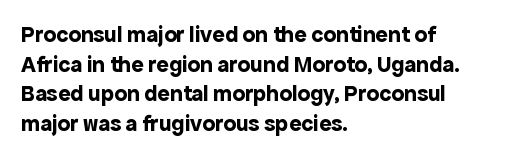
Is there any slant? The stems are plumb. Nothing unusual about the tracking: characters are spaced as the font intends. These words are printed bold, with thick strokes throughout. Evenly set lines give the paragraph a standard silhouette.
